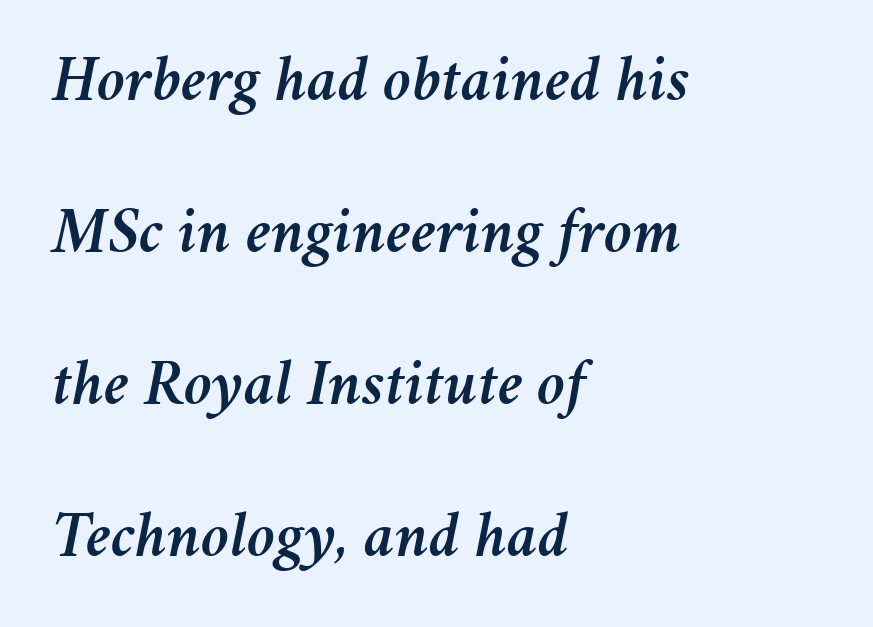
The baseline area is clear. All the whitespace from short lines collects on the right. Quick note: italic. Honestly, the letter spacing is just normal — you wouldn't notice it. This sample has the flowing, uneven cadence of proportional lettering. Airy leading.
